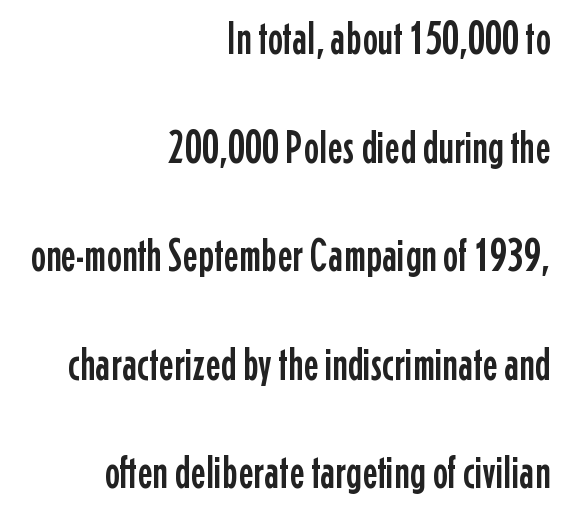
{"serif": "no", "italic": "no", "width": "condensed", "stroke_contrast": "low", "x_height": "medium", "monospaced": "no", "underline": "no", "align": "right", "line_spacing": "loose", "line_spacing_ratio": 2.36, "letter_spacing": "normal", "letter_spacing_em": 0.0, "glyph_px": 46}
